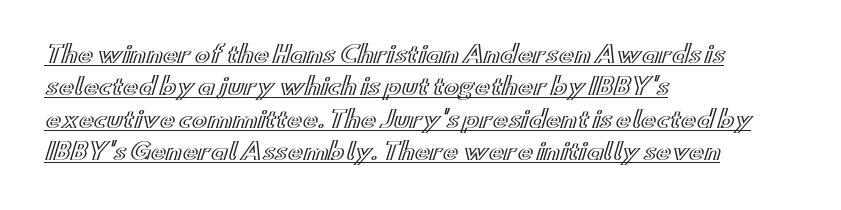
Q: Is the text italic (slanted)? A: Yes.
Q: Is the text underlined? A: Yes.
Q: How is the paragraph aligned? A: Left-aligned.
Q: Is the spacing between letters normal or unusually wide? A: Normal.
Q: Is the spacing between lines tight, normal or loose? A: Normal.
